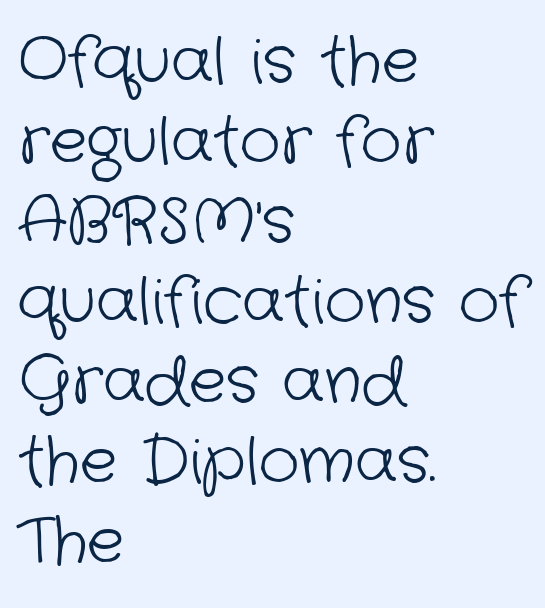
The image shows 63 px light sans-serif type; set left-aligned, normal line spacing (1.27x), normal letter spacing, not underlined; low stroke contrast and a medium x-height.
